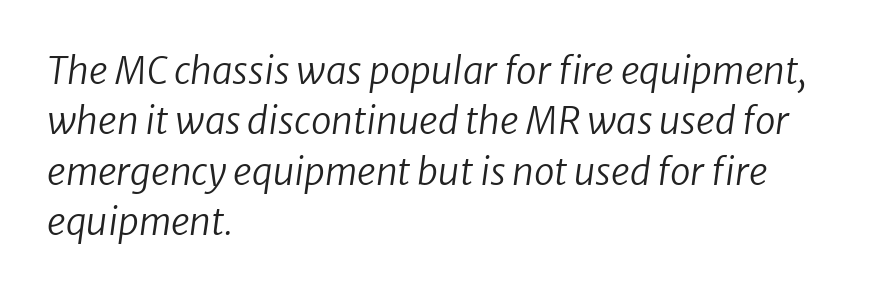
The image shows 37 px regular-weight type, italic (leaning right); set left-aligned, normal line spacing (1.36x), normal letter spacing, not underlined; low stroke contrast and a medium x-height.
